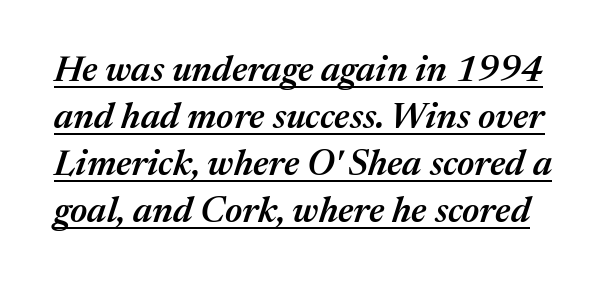
The image shows 36 px semibold type, italic (leaning right); set normal line spacing (1.31x), normal letter spacing, underlined; medium stroke contrast and a medium x-height.
